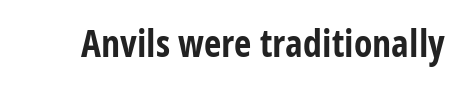
The letters advance in unequal steps, a hallmark of proportional type. Bare-footed words on every line. This is heavy type, rendered in bold. This is roman type, the default non-slanted kind. Serif or sans? Sans — the stroke terminals are bare.
